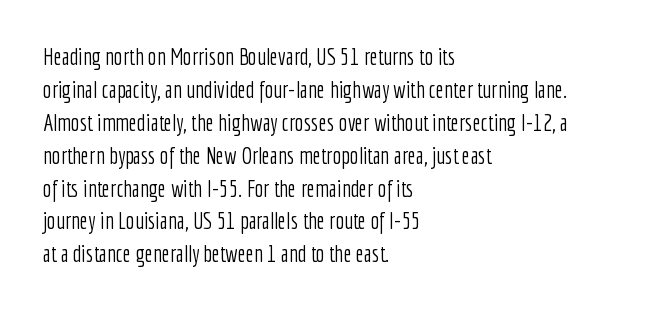
Honestly, the row spacing looks completely unremarkable. Caption: face not bold, strokes unweighted. Posture: vertical. This rendering features lettering with no underline. The setting favours the left margin, as ordinary paragraphs usually do.
